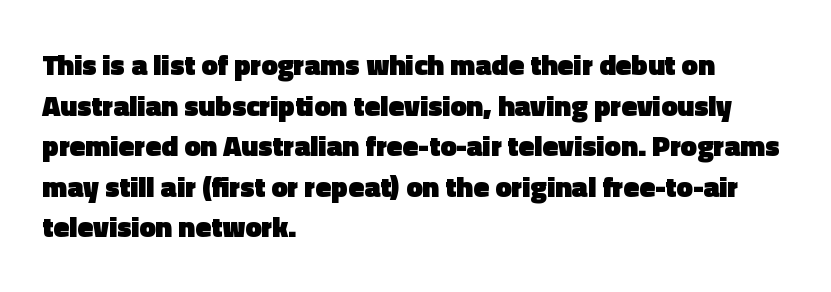
{"serif": "no", "italic": "no", "bold": "yes", "weight": "heavy", "width": "normal", "x_height": "medium", "monospaced": "no", "underline": "no", "align": "left", "line_spacing": "normal", "line_spacing_ratio": 1.4, "letter_spacing": "normal", "letter_spacing_em": 0.0, "glyph_px": 29}
